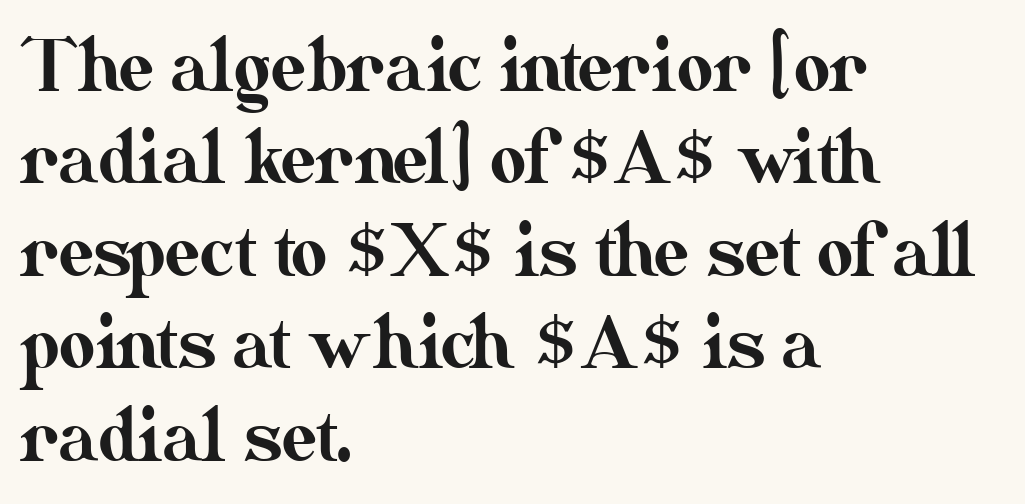
Q: Is the text italic (slanted)? A: No, it is upright.
Q: Is the text underlined? A: No.
Q: How is the paragraph aligned? A: Left-aligned.
Q: Is the spacing between letters normal or unusually wide? A: Normal.
Q: Is the spacing between lines tight, normal or loose? A: Normal.
Q: Width (condensed, normal, or wide)? A: Normal.
Q: Stroke contrast? A: Medium.
Q: x-height? A: Small.
Q: Monospaced? A: No.
